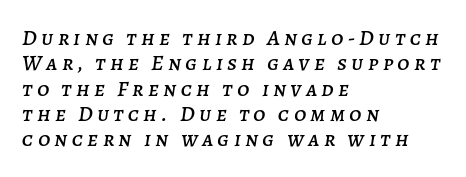
Q: Is the text italic (slanted)? A: Yes, it leans right by about 7 degrees.
Q: Is the text underlined? A: No.
Q: How is the paragraph aligned? A: Left-aligned.
Q: Is the spacing between letters normal or unusually wide? A: Unusually wide.
Q: Is the spacing between lines tight, normal or loose? A: Tight.
